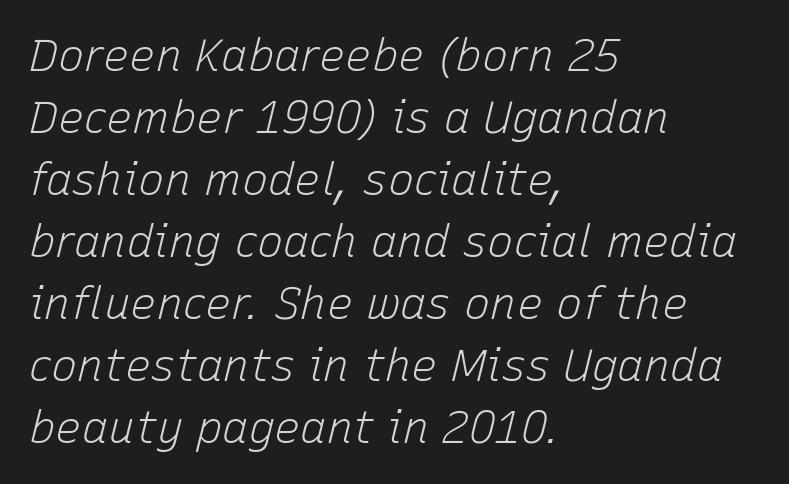
An italicized treatment has been applied to the whole sample. Character widths vary here, with narrow letters taking less room than wide ones. Leading matches the norm, producing a regular column. This rendering features lettering with no underline. Counters stay open thanks to moderate or lighter strokes.
